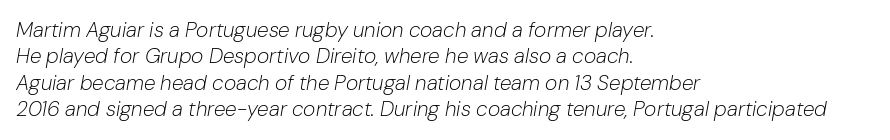
{"italic": "yes", "lean": "right", "slant_degrees": 10, "bold": "no", "underline": "no", "align": "left", "line_spacing": "normal", "line_spacing_ratio": 1.26, "letter_spacing": "normal", "letter_spacing_em": 0.0, "glyph_px": 21}
